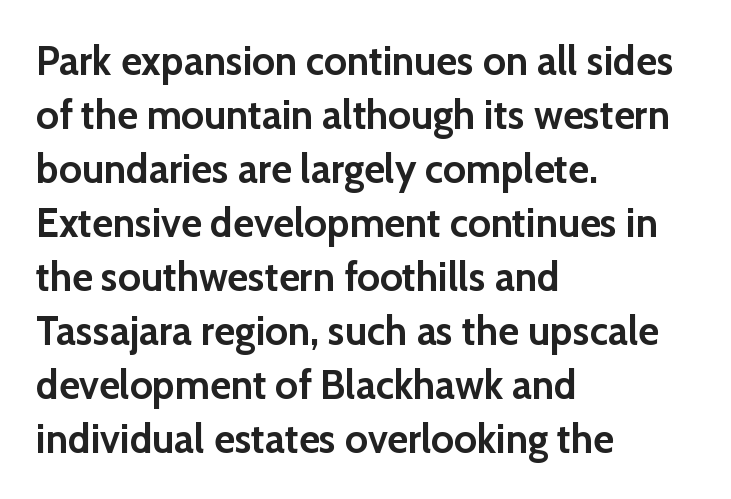
{"serif": "no", "italic": "no", "bold": "yes", "weight": "semibold", "width": "normal", "stroke_contrast": "low", "x_height": "medium", "monospaced": "no", "underline": "no", "align": "left", "line_spacing": "normal", "line_spacing_ratio": 1.35, "letter_spacing": "normal", "letter_spacing_em": 0.0, "glyph_px": 40}
